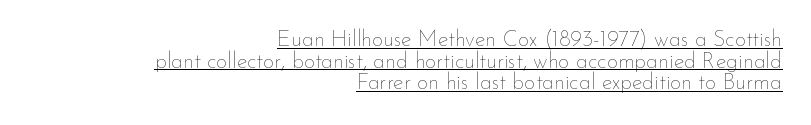
The space between consecutive lines is stingy. Does the copy run flush right? Yes — the right margin is perfectly even. Posture: vertical. Glyph-to-glyph distance matches everyday printed text. What decoration does the sample have? An underline.
